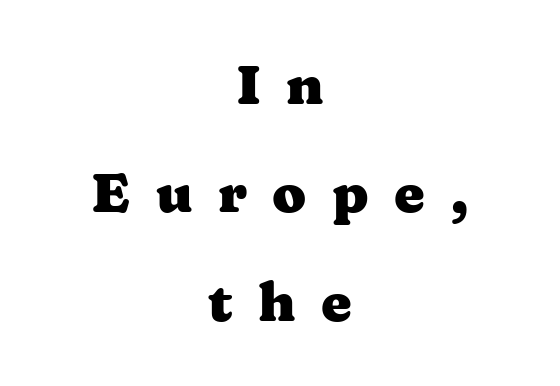
{"serif": "yes", "italic": "no", "bold": "yes", "weight": "heavy", "width": "wide", "stroke_contrast": "medium", "x_height": "medium", "monospaced": "no", "underline": "no", "align": "center", "line_spacing": "loose", "line_spacing_ratio": 1.97, "letter_spacing": "wide", "letter_spacing_em": 0.46, "glyph_px": 55}
